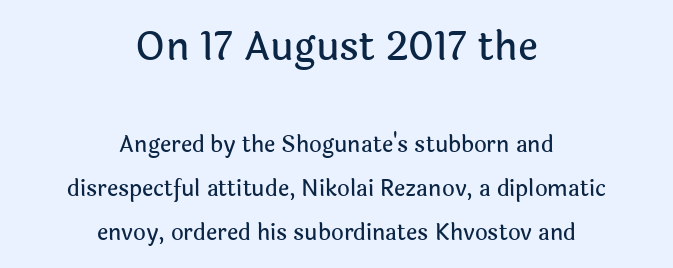
Q: Is the text italic (slanted)? A: No, it is upright.
Q: Is the typeface a serif or a sans-serif typeface? A: Sans-serif.
Q: Is the text underlined? A: No.
Q: How is the paragraph aligned? A: Centered.
Q: Is the spacing between letters normal or unusually wide? A: Normal.
Q: Is the spacing between lines tight, normal or loose? A: Loose.
Q: Which block of text is set in a larger size, the first (top) or the second (bottom)? A: The first (top) one.
Q: Width (condensed, normal, or wide)? A: Normal.
Q: x-height? A: Medium.
Q: Monospaced? A: No.
